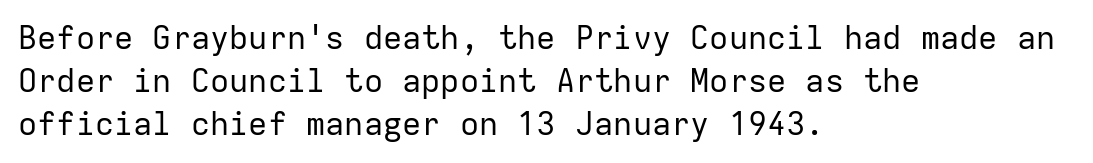
This rendering uses left alignment, leaving the right contour irregular. No extra tracking has been applied to these lines. Stroke terminals: plain, sans-serif. This sample has the even, mechanical cadence of fixed-width lettering.
